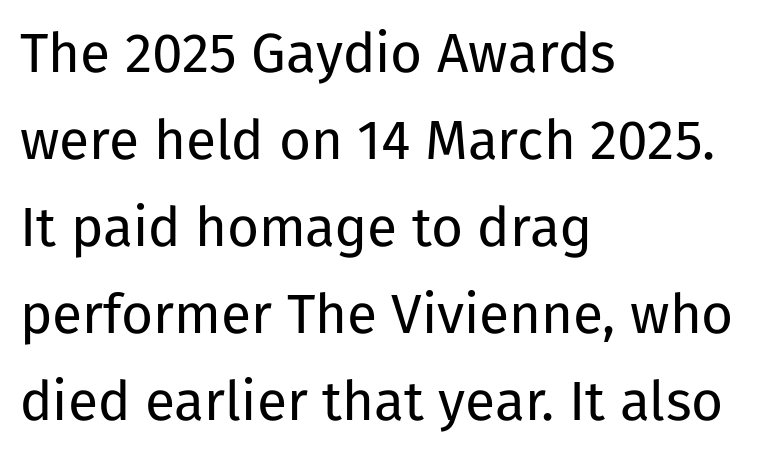
Q: Is the text bold? A: No.
Q: Is the text italic (slanted)? A: No, it is upright.
Q: Is the typeface a serif or a sans-serif typeface? A: Sans-serif.
Q: Is the text underlined? A: No.
Q: How is the paragraph aligned? A: Left-aligned.
Q: Is the spacing between letters normal or unusually wide? A: Normal.
Q: Is the spacing between lines tight, normal or loose? A: Normal.
Q: Width (condensed, normal, or wide)? A: Normal.
Q: Stroke contrast? A: Low.
Q: x-height? A: Medium.
Q: Monospaced? A: No.
